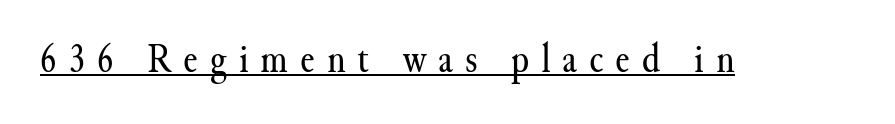
The image shows 43 px regular-weight serif type, upright; set unusually wide letter spacing (+0.28 em), underlined; medium stroke contrast and a small x-height.
